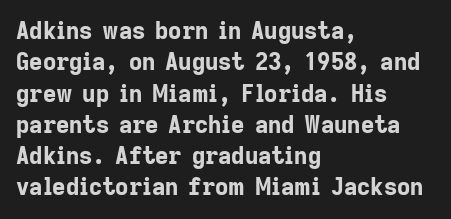
The image shows 23 px bold type, upright; set left-aligned, normal line spacing (1.36x), normal letter spacing, not underlined.
